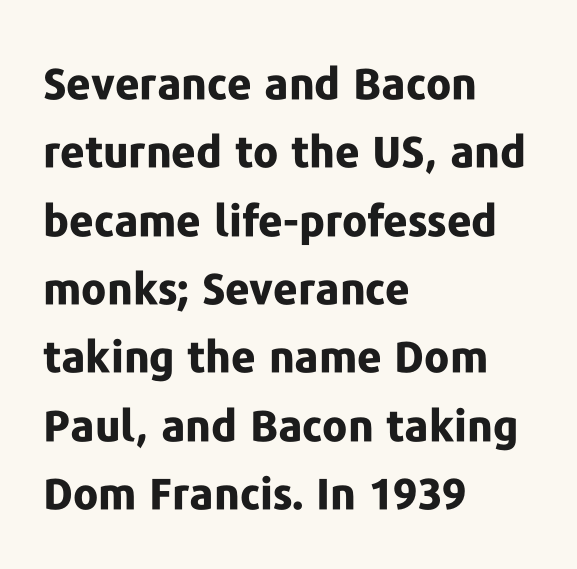
{"serif": "no", "italic": "no", "bold": "yes", "weight": "bold", "width": "normal", "stroke_contrast": "low", "x_height": "medium", "monospaced": "no", "underline": "no", "align": "left", "line_spacing": "normal", "line_spacing_ratio": 1.59, "letter_spacing": "normal", "letter_spacing_em": 0.0, "glyph_px": 43}
